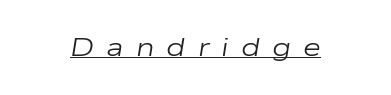
The image shows 26 px text type, italic (leaning right); set unusually wide letter spacing (+0.46 em), underlined.
